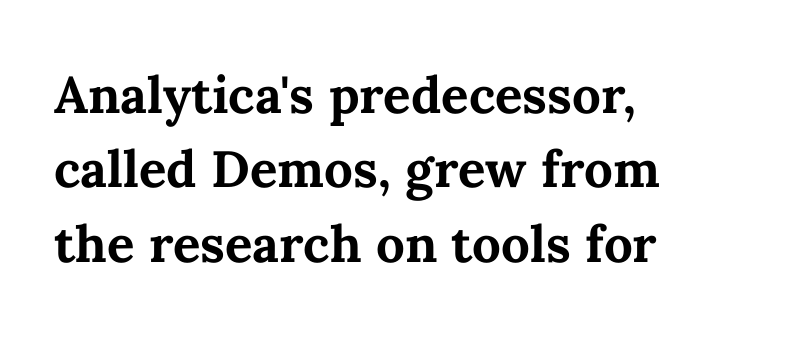
The image shows 51 px bold type, upright; set left-aligned, normal line spacing (1.46x), normal letter spacing, not underlined; medium stroke contrast and a medium x-height.
